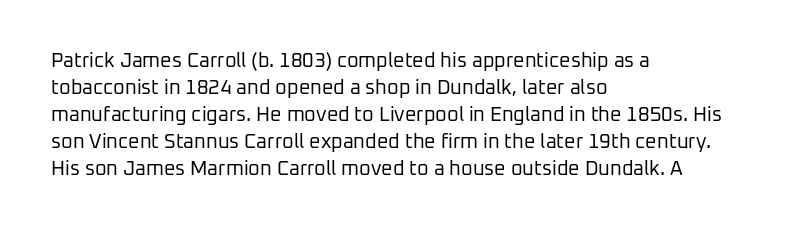
{"italic": "no", "bold": "no", "underline": "no", "align": "left", "line_spacing": "normal", "line_spacing_ratio": 1.35, "letter_spacing": "normal", "letter_spacing_em": 0.0, "glyph_px": 20}
